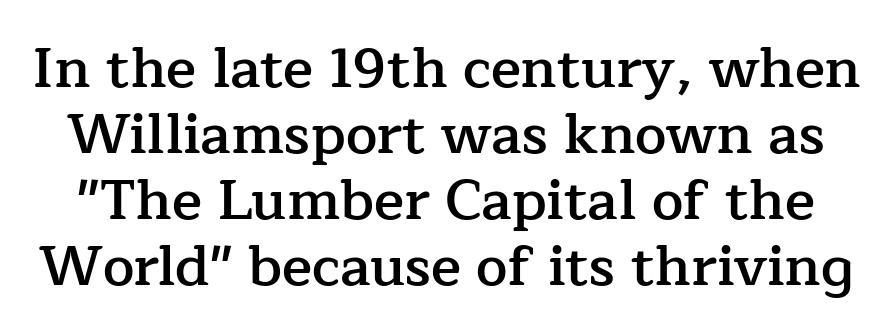
This sample uses plain, unmodified letter spacing. Is this a fixed-width face? No — the glyphs have proportional, varying widths. The characters display serif detailing at their extremities. In terms of posture, this sample is upright.
